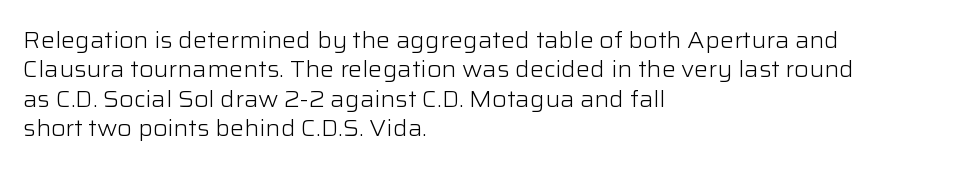
The image shows 22 px text type, upright; set left-aligned, normal line spacing (1.33x), normal letter spacing, not underlined.
